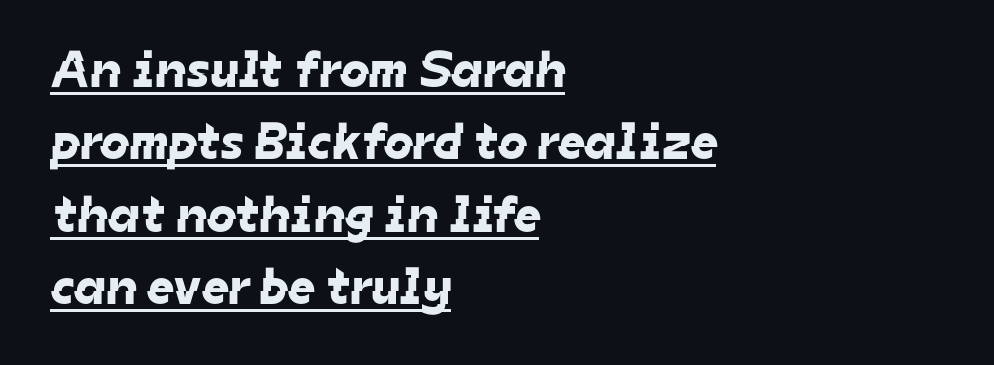
Reading down the column, the eye jumps a familiar distance to each next line. Reading down the block, your eye returns to a fixed left position each line. Honestly, the underline is the first thing you notice here. Serif or sans? Sans — the stroke terminals are bare.
